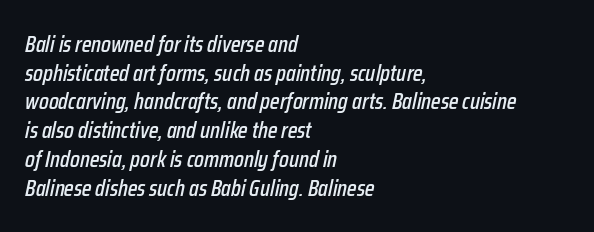
Q: Is the text italic (slanted)? A: Yes, it leans right by about 12 degrees.
Q: Is the text underlined? A: No.
Q: How is the paragraph aligned? A: Left-aligned.
Q: Is the spacing between letters normal or unusually wide? A: Normal.
Q: Is the spacing between lines tight, normal or loose? A: Normal.
